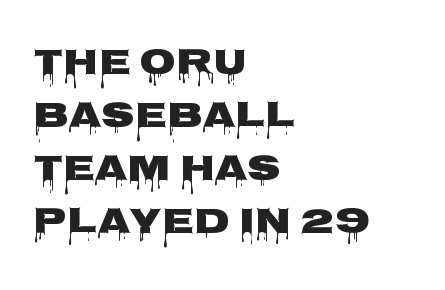
Where is the straight margin? On the left. In terms of letterform style, serifs are entirely absent. The area under the type is left untouched. Letter spacing: default. These lines are rendered in a variable-pitch font. Horizontal bands of white between lines are of average thickness.
